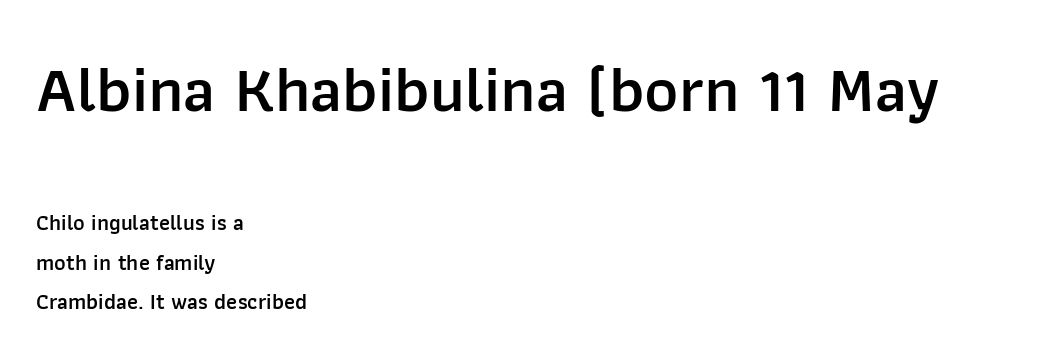
Q: Is the text bold? A: Semi-bold.
Q: Is the text italic (slanted)? A: No, it is upright.
Q: Is the typeface a serif or a sans-serif typeface? A: Sans-serif.
Q: Is the text underlined? A: No.
Q: How is the paragraph aligned? A: Left-aligned.
Q: Is the spacing between letters normal or unusually wide? A: Normal.
Q: Which block of text is set in a larger size, the first (top) or the second (bottom)? A: The first (top) one.
Q: Width (condensed, normal, or wide)? A: Normal.
Q: Stroke contrast? A: Low.
Q: x-height? A: Medium.
Q: Monospaced? A: No.
